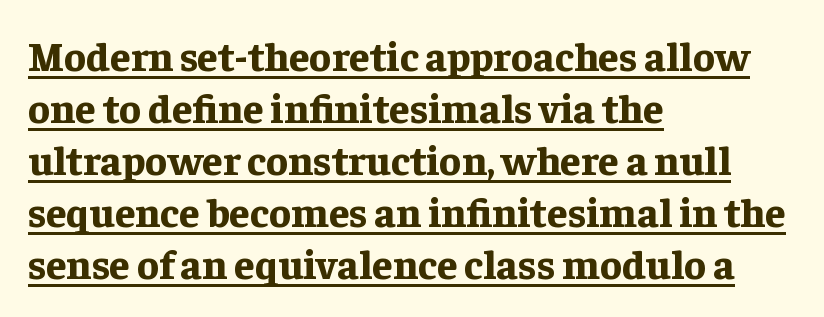
The image shows 41 px bold serif type, upright; set left-aligned, normal line spacing (1.27x), normal letter spacing, underlined; low stroke contrast and a medium x-height.
